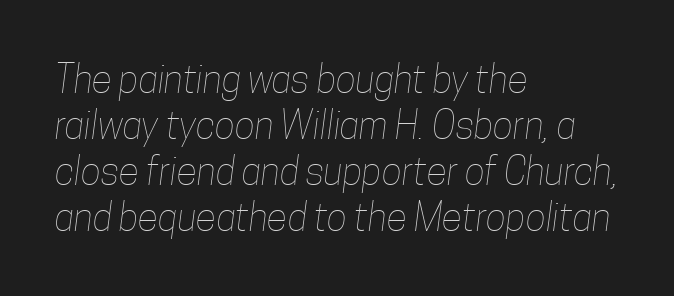
The image shows 38 px thin, condensed type; set left-aligned, line spacing 1.21x, normal letter spacing, not underlined; low stroke contrast and a medium x-height.
